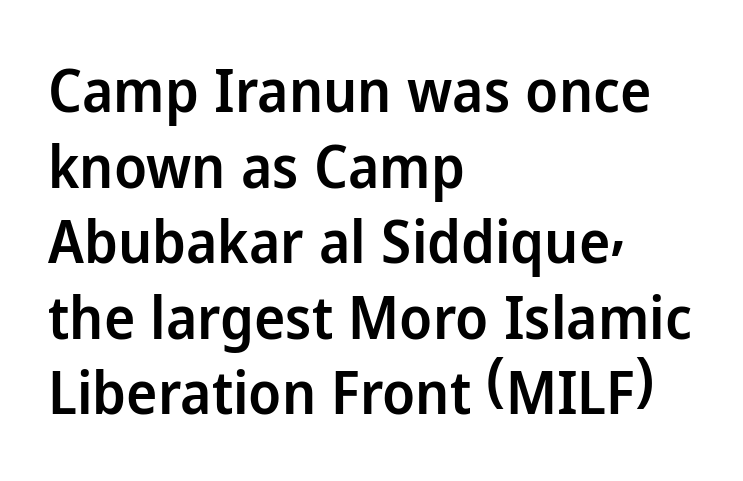
Q: Is the text bold? A: Semi-bold.
Q: Is the text italic (slanted)? A: No, it is upright.
Q: Is the typeface a serif or a sans-serif typeface? A: Sans-serif.
Q: Is the text underlined? A: No.
Q: How is the paragraph aligned? A: Left-aligned.
Q: Is the spacing between letters normal or unusually wide? A: Normal.
Q: Is the spacing between lines tight, normal or loose? A: Normal.
Q: Width (condensed, normal, or wide)? A: Normal.
Q: Stroke contrast? A: Low.
Q: x-height? A: Medium.
Q: Monospaced? A: No.
